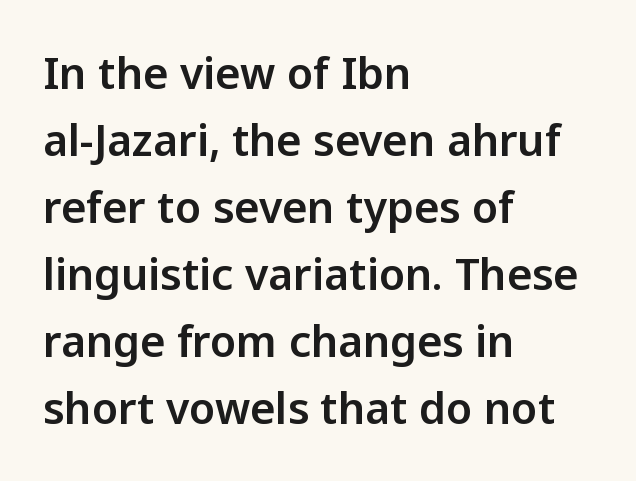
You can tell from the bare stems that sans-serif type was used. A normal amount of white space separates one row of letters from the next. Note the varied advance widths — an 'i' is clearly narrower than an 'm'. Spacing between characters is what you'd get straight out of the box.
